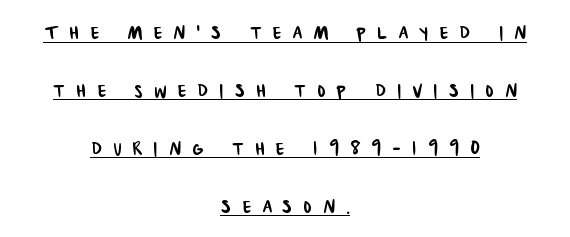
{"underline": "yes", "align": "center", "line_spacing": "loose", "line_spacing_ratio": 2.41, "letter_spacing": "wide", "letter_spacing_em": 0.48, "glyph_px": 24}
